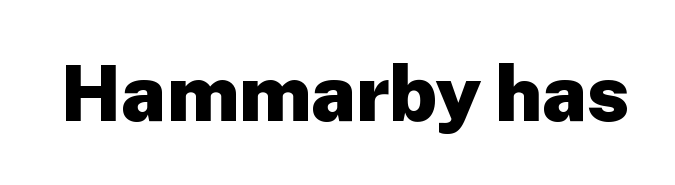
Q: Is the text bold? A: Yes.
Q: Is the text italic (slanted)? A: No, it is upright.
Q: Is the typeface a serif or a sans-serif typeface? A: Sans-serif.
Q: Is the text underlined? A: No.
Q: Is the spacing between letters normal or unusually wide? A: Normal.
Q: Width (condensed, normal, or wide)? A: Normal.
Q: Stroke contrast? A: Low.
Q: x-height? A: Medium.
Q: Monospaced? A: No.
